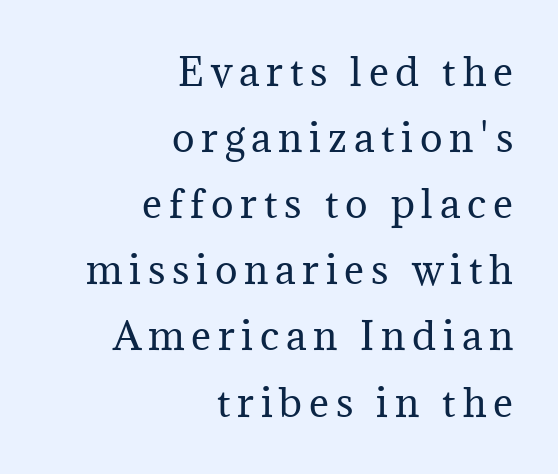
{"serif": "yes", "italic": "no", "bold": "no", "weight": "regular", "width": "normal", "stroke_contrast": "medium", "x_height": "medium", "monospaced": "no", "underline": "no", "align": "right", "line_spacing_ratio": 1.74, "glyph_px": 38}
